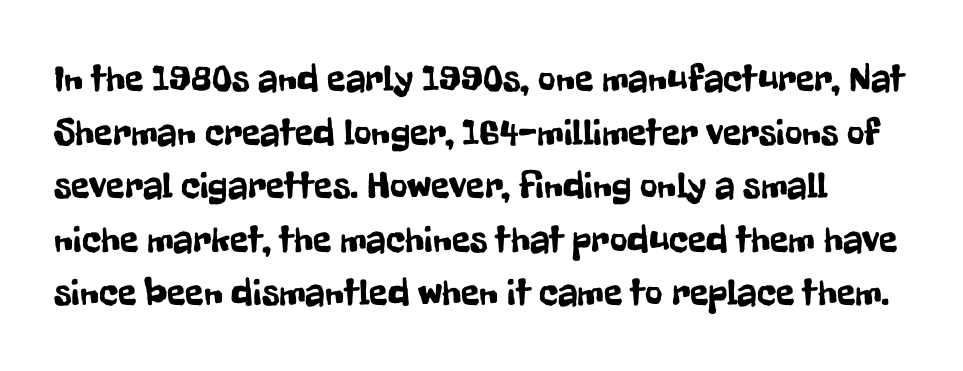
Each new line begins a customary step beneath the previous one. Descender tails drop into unmarked territory. What kind of face is this? One without serifs — a sans. Characters remain perfectly vertical along every line. Think of a printed novel: that variable character pitch is what you see here. Default kerning and tracking; the words read as compact shapes.
